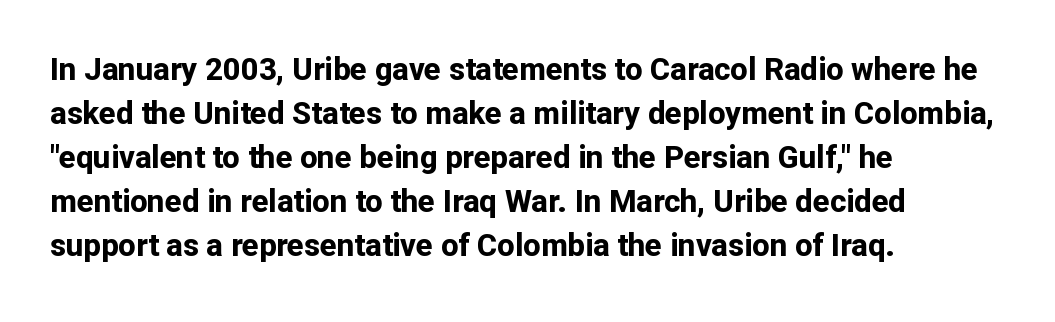
Q: Is the text bold? A: Yes.
Q: Is the text italic (slanted)? A: No, it is upright.
Q: Is the typeface a serif or a sans-serif typeface? A: Sans-serif.
Q: Is the text underlined? A: No.
Q: How is the paragraph aligned? A: Left-aligned.
Q: Is the spacing between letters normal or unusually wide? A: Normal.
Q: Is the spacing between lines tight, normal or loose? A: Normal.
Q: Width (condensed, normal, or wide)? A: Normal.
Q: Stroke contrast? A: Low.
Q: x-height? A: Medium.
Q: Monospaced? A: No.
